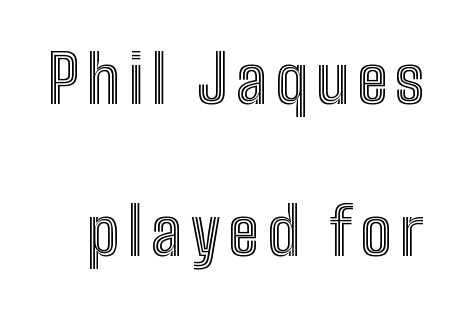
The leading is generous, giving the passage an open texture. The gap between lines stays unmarked. Spacing verdict: proportional, widths tailored to each character. Posture: straight, roman, zero tilt.
